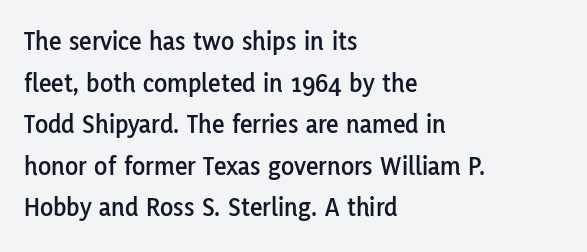
A typesetter would call this zero additional tracking. Line beginnings align vertically; line endings do not. The leading is moderate, giving the passage an even texture. No italicization has been applied; the sample stays upright. This rendering features lettering with no underline.
